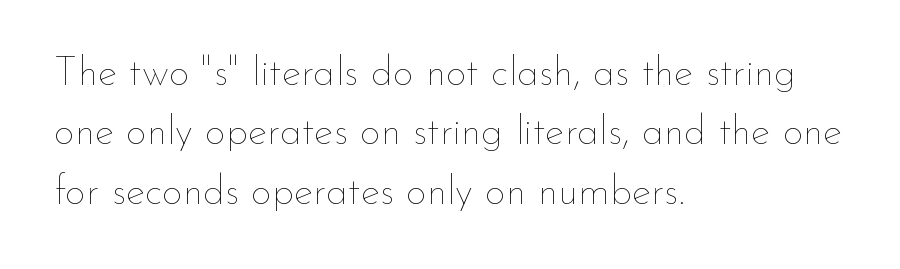
The image shows 41 px thin type, upright; set left-aligned, normal line spacing (1.45x), normal letter spacing, not underlined; low stroke contrast and a small x-height.
